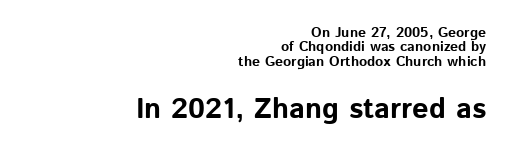
{"serif": "no", "italic": "no", "bold": "yes", "weight": "bold", "width": "normal", "stroke_contrast": "low", "x_height": "medium", "monospaced": "no", "underline": "no", "align": "right", "line_spacing": "tight", "line_spacing_ratio": 1.02, "letter_spacing": "normal", "letter_spacing_em": 0.0, "larger_block": "second", "size_ratio": 2.07, "glyph_px": 29}
